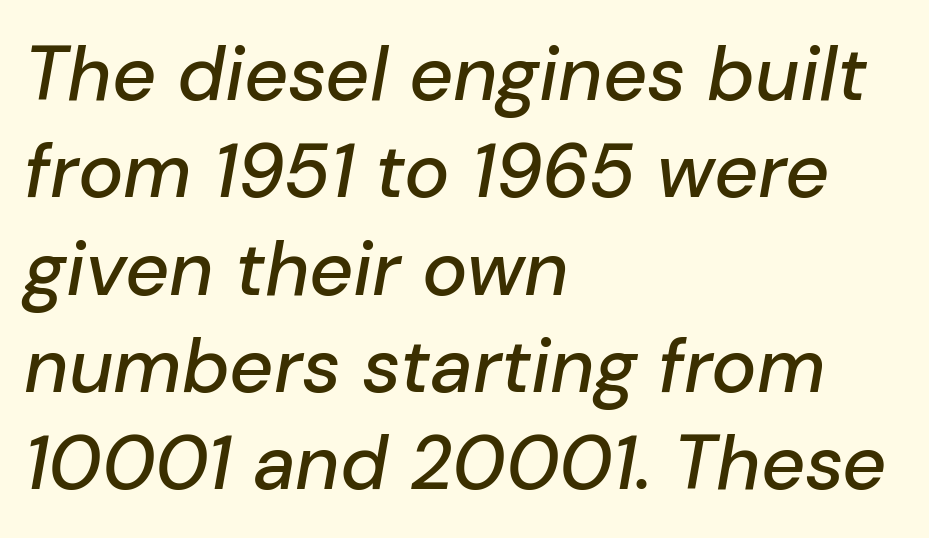
Q: Is the text italic (slanted)? A: Yes, it leans right by about 10 degrees.
Q: Is the text underlined? A: No.
Q: How is the paragraph aligned? A: Left-aligned.
Q: Is the spacing between letters normal or unusually wide? A: Normal.
Q: Is the spacing between lines tight, normal or loose? A: Normal.
Q: Width (condensed, normal, or wide)? A: Normal.
Q: Stroke contrast? A: Low.
Q: x-height? A: Medium.
Q: Monospaced? A: No.
